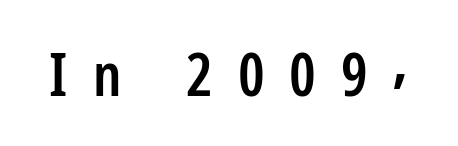
The image shows 59 px semibold, condensed sans-serif type, upright; set unusually wide letter spacing (+0.42 em), not underlined; low stroke contrast and a medium x-height.
